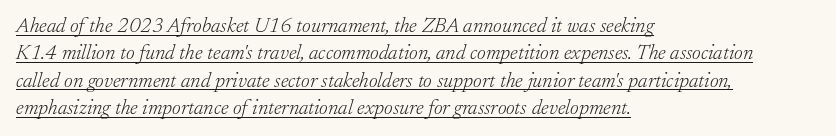
The image shows 21 px text type, italic (leaning right); set left-aligned, normal line spacing (1.3x), normal letter spacing, underlined.
